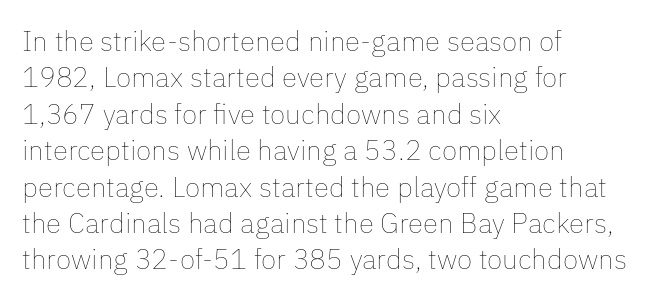
Q: Is the text bold? A: No.
Q: Is the text italic (slanted)? A: No, it is upright.
Q: Is the text underlined? A: No.
Q: How is the paragraph aligned? A: Left-aligned.
Q: Is the spacing between letters normal or unusually wide? A: Normal.
Q: Is the spacing between lines tight, normal or loose? A: Normal.
Q: Width (condensed, normal, or wide)? A: Normal.
Q: Stroke contrast? A: Low.
Q: x-height? A: Medium.
Q: Monospaced? A: No.
